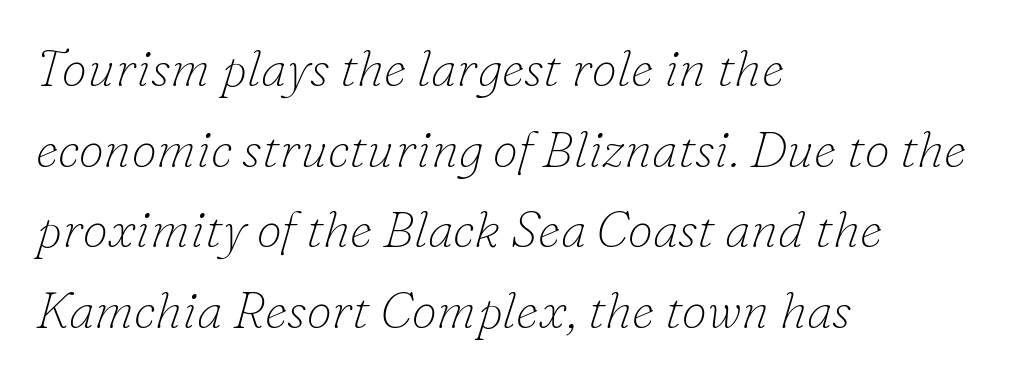
Q: Is the text bold? A: No.
Q: Is the text italic (slanted)? A: Yes, it leans right by about 16 degrees.
Q: Is the typeface a serif or a sans-serif typeface? A: Serif.
Q: Is the text underlined? A: No.
Q: How is the paragraph aligned? A: Left-aligned.
Q: Is the spacing between letters normal or unusually wide? A: Normal.
Q: Is the spacing between lines tight, normal or loose? A: Normal.
Q: Width (condensed, normal, or wide)? A: Normal.
Q: Stroke contrast? A: Low.
Q: x-height? A: Small.
Q: Monospaced? A: No.
